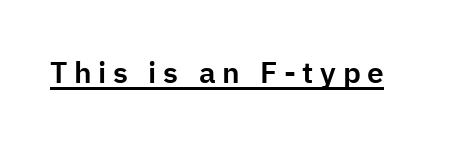
The image shows 30 px sans-serif type, upright; set unusually wide letter spacing (+0.22 em), underlined; low stroke contrast and a medium x-height.
